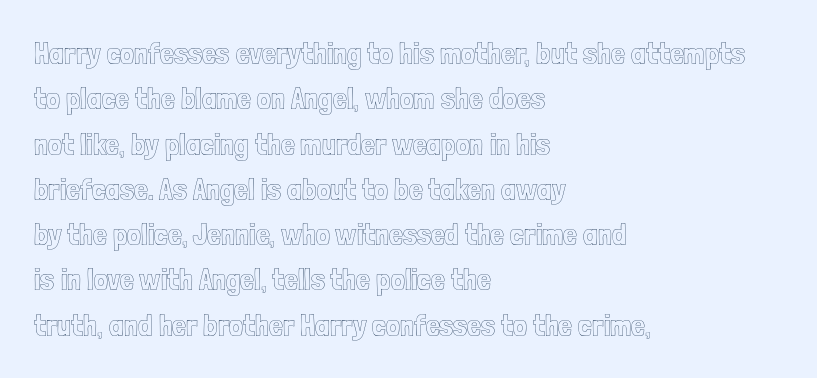
The glyphs are unaccompanied by any horizontal stroke below them. Each new line begins a customary step beneath the previous one. The type sits square on the baseline with zero lean. The lines in this sample share a left origin and differ only in where they stop. Character widths vary here, with narrow letters taking less room than wide ones.
